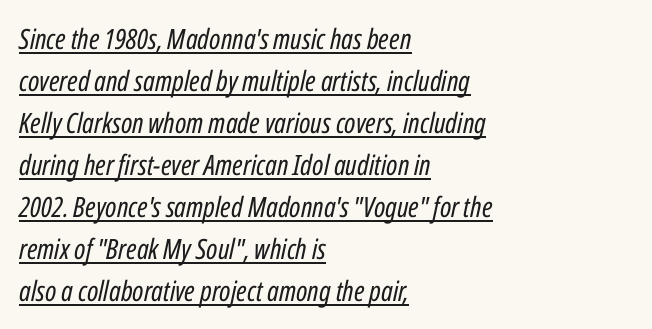
Q: Is the text bold? A: No.
Q: Is the text italic (slanted)? A: Yes, it leans right by about 12 degrees.
Q: Is the text underlined? A: Yes.
Q: How is the paragraph aligned? A: Left-aligned.
Q: Is the spacing between letters normal or unusually wide? A: Normal.
Q: Is the spacing between lines tight, normal or loose? A: Normal.
Q: Width (condensed, normal, or wide)? A: Condensed.
Q: Stroke contrast? A: Low.
Q: x-height? A: Medium.
Q: Monospaced? A: No.
